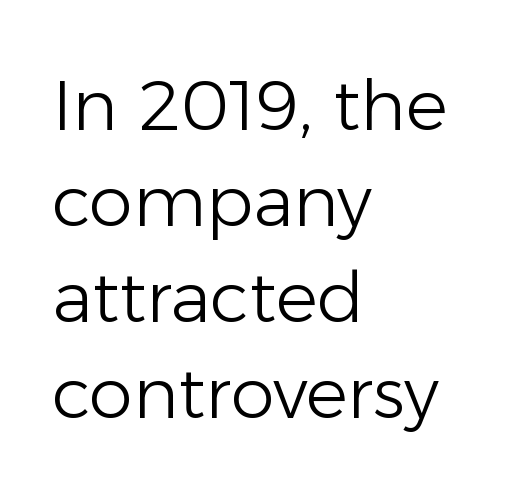
{"serif": "no", "italic": "no", "bold": "no", "weight": "light", "width": "normal", "stroke_contrast": "low", "x_height": "medium", "monospaced": "no", "underline": "no", "align": "left", "line_spacing": "normal", "line_spacing_ratio": 1.37, "letter_spacing": "normal", "letter_spacing_em": 0.0, "glyph_px": 70}
